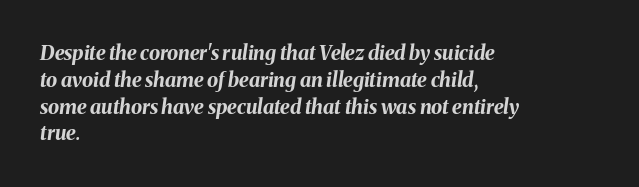
The image shows 20 px bold type, italic (leaning right); set left-aligned, normal line spacing (1.34x), normal letter spacing, not underlined.
